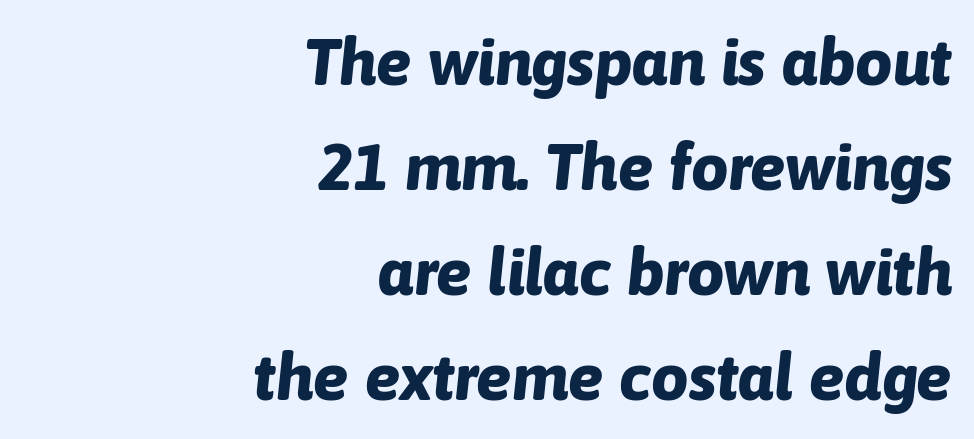
The image shows 66 px bold type, italic (leaning right); set right-aligned, normal line spacing (1.59x), normal letter spacing, not underlined; low stroke contrast and a medium x-height.
